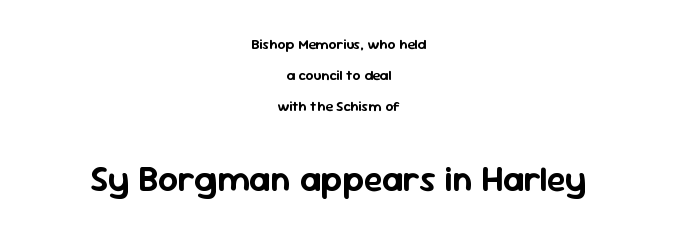
The image shows 35 px sans-serif type, upright; set centered, loose line spacing (2.22x), normal letter spacing, not underlined; the second (bottom) block is 2.5x larger; low stroke contrast and a medium x-height.
